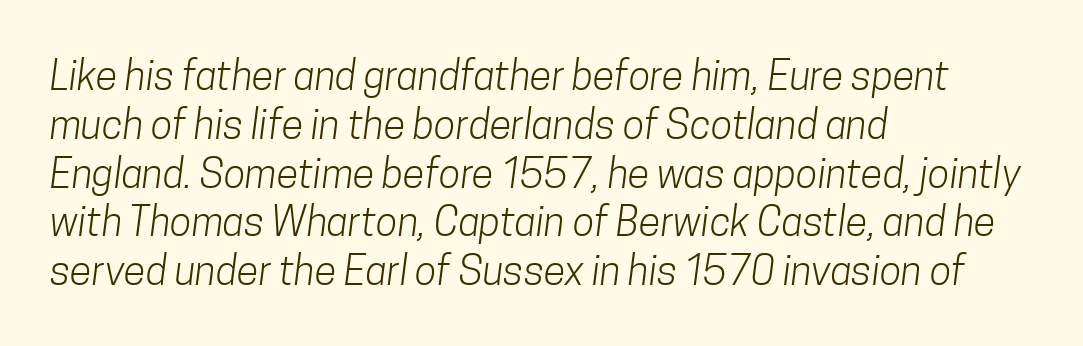
The image shows 40 px light, condensed sans-serif type; set left-aligned, line spacing 1.22x, normal letter spacing, not underlined; low stroke contrast and a medium x-height.
